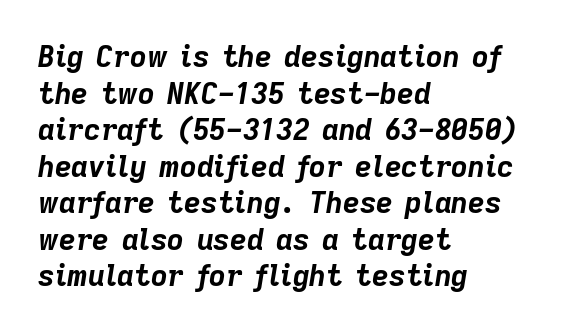
Default kerning and tracking; the words read as compact shapes. The paragraph has a hard left edge and a soft right edge. Slant detected: the letters are inclined. Check under the words: just untouched page.
